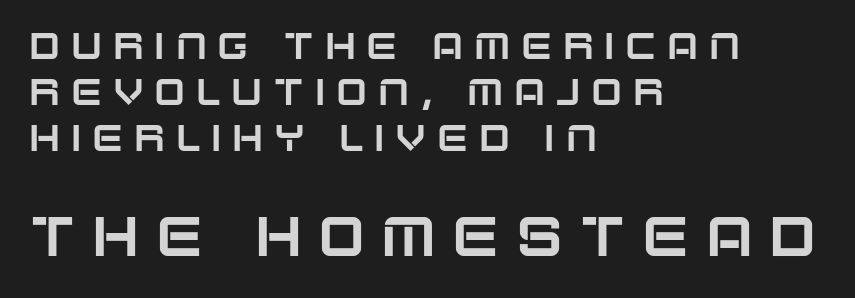
These lines are rendered in a variable-pitch font. No word sits above an underline. The paragraph shown leans on its left margin. A student would notice the bottom passage is typeset larger than what precedes it.
